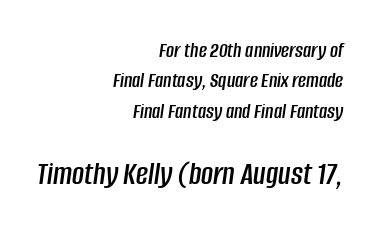
{"italic": "yes", "lean": "right", "slant_degrees": 8, "width": "condensed", "stroke_contrast": "low", "x_height": "large", "monospaced": "no", "underline": "no", "align": "right", "line_spacing": "normal", "line_spacing_ratio": 1.38, "letter_spacing": "normal", "letter_spacing_em": 0.0, "larger_block": "second", "size_ratio": 1.5, "glyph_px": 33}
